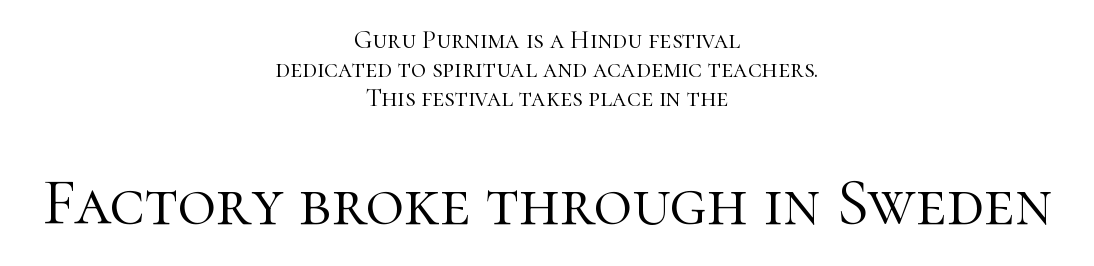
The characters display serif detailing at their extremities. The letters advance in unequal steps, a hallmark of proportional type. Neither beginnings nor endings align; midpoints do. The weight tops out at a normal text grade.
